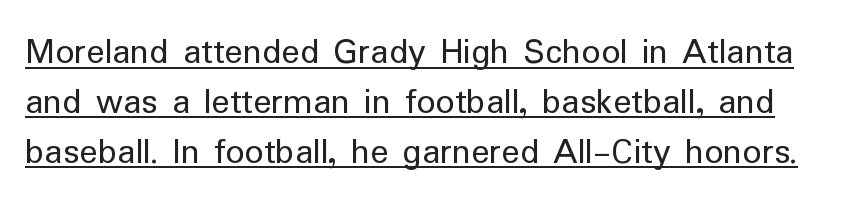
The letters stand upright; this is a roman face. Each word holds together tightly as a unit, with standard inter-letter gaps. The rendering uses a moderate line-height, typical for paragraphs. A light-to-regular cut is what we see here.
